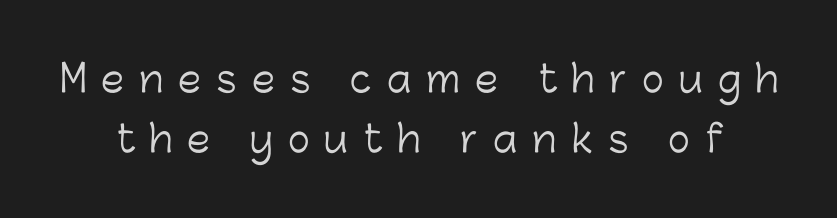
Q: Is the text bold? A: No.
Q: Is the text italic (slanted)? A: No, it is upright.
Q: Is the typeface a serif or a sans-serif typeface? A: Sans-serif.
Q: Is the text underlined? A: No.
Q: Is the spacing between letters normal or unusually wide? A: Unusually wide.
Q: Is the spacing between lines tight, normal or loose? A: Normal.
Q: Width (condensed, normal, or wide)? A: Normal.
Q: Stroke contrast? A: Low.
Q: x-height? A: Medium.
Q: Monospaced? A: No.
